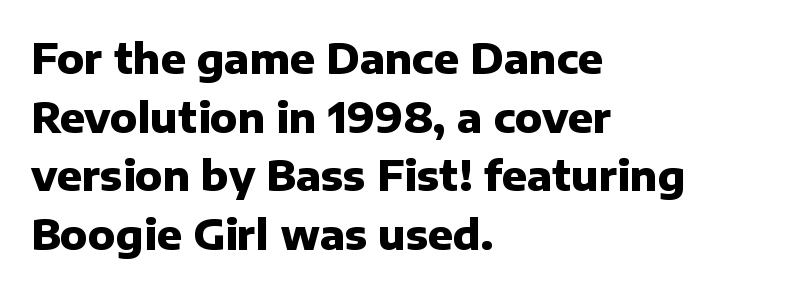
{"serif": "no", "italic": "no", "bold": "yes", "weight": "heavy", "width": "normal", "stroke_contrast": "low", "x_height": "medium", "monospaced": "no", "underline": "no", "align": "left", "line_spacing": "normal", "line_spacing_ratio": 1.43, "letter_spacing": "normal", "letter_spacing_em": 0.0, "glyph_px": 41}
